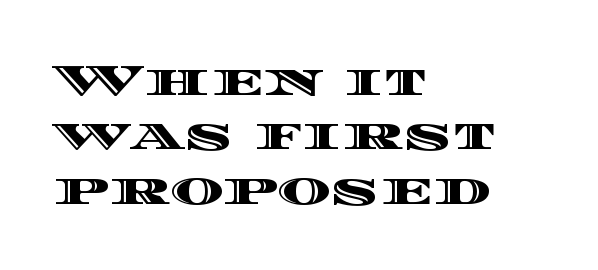
Q: Is the text italic (slanted)? A: No, it is upright.
Q: Is the text underlined? A: No.
Q: How is the paragraph aligned? A: Left-aligned.
Q: Is the spacing between letters normal or unusually wide? A: Normal.
Q: Width (condensed, normal, or wide)? A: Wide.
Q: x-height? A: Large.
Q: Monospaced? A: No.
